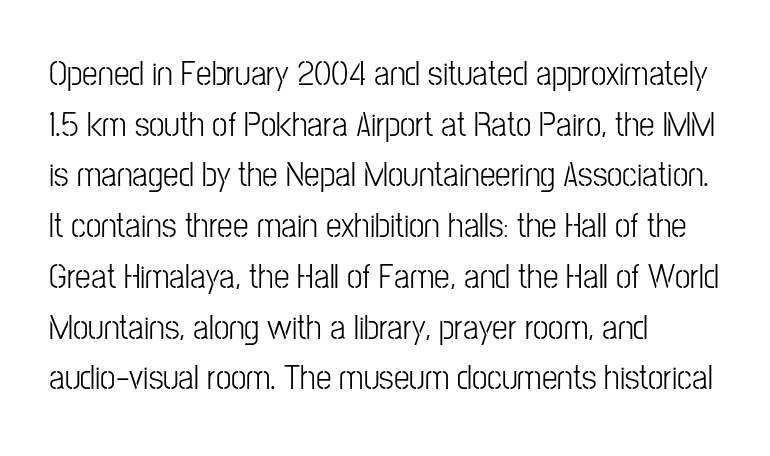
{"serif": "no", "italic": "no", "bold": "no", "weight": "light", "width": "condensed", "stroke_contrast": "low", "x_height": "medium", "monospaced": "no", "underline": "no", "align": "left", "line_spacing": "normal", "line_spacing_ratio": 1.45, "letter_spacing": "normal", "letter_spacing_em": 0.0, "glyph_px": 35}
